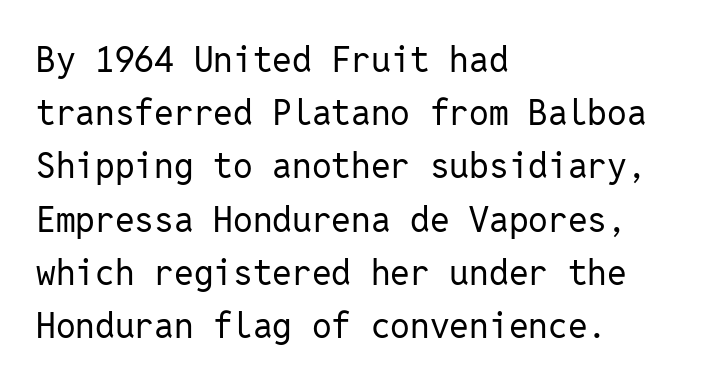
The image shows 35 px regular-weight sans-serif type, upright, monospaced; set left-aligned, normal line spacing (1.52x), normal letter spacing, not underlined; low stroke contrast and a medium x-height.
